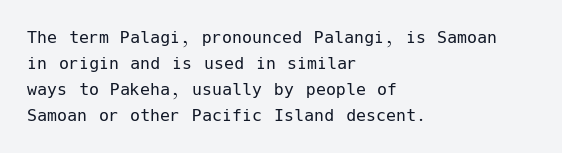
Where is the straight margin? On the left. This sample keeps an unexceptional amount of space between lines. The typesetting does not lean heavy: it is not bold. The gaps between neighbouring characters are ordinary and unremarkable. A clean baseline with only descenders dipping below it.
